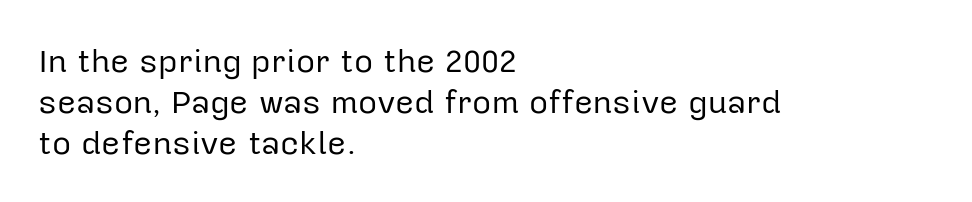
Do the characters align in a grid? No, the font is proportional. This sample uses plain, unmodified letter spacing. The lettering stays uniformly vertical, giving the passage a roman look. A bare baseline throughout the passage. Font category for this specimen: sans-serif. Ink coverage per letter is moderate at most.
